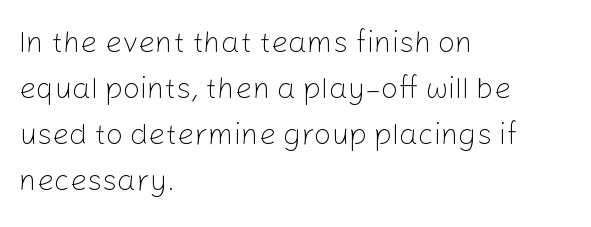
Q: Is the text bold? A: No.
Q: Is the text italic (slanted)? A: No, it is upright.
Q: Is the typeface a serif or a sans-serif typeface? A: Sans-serif.
Q: Is the text underlined? A: No.
Q: How is the paragraph aligned? A: Left-aligned.
Q: Is the spacing between letters normal or unusually wide? A: Normal.
Q: Is the spacing between lines tight, normal or loose? A: Normal.
Q: Width (condensed, normal, or wide)? A: Normal.
Q: Stroke contrast? A: Low.
Q: x-height? A: Medium.
Q: Monospaced? A: No.
